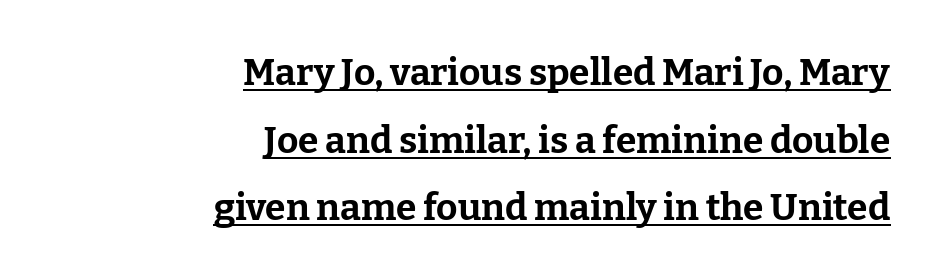
What decoration does the sample have? An underline. A typesetter would label this face a serif. The paragraph shown leans on its right margin. The line texture is even and compact thanks to regular tracking. Varying glyph widths throughout — classic text-font behaviour. Rendered with straight, roman letterforms.
